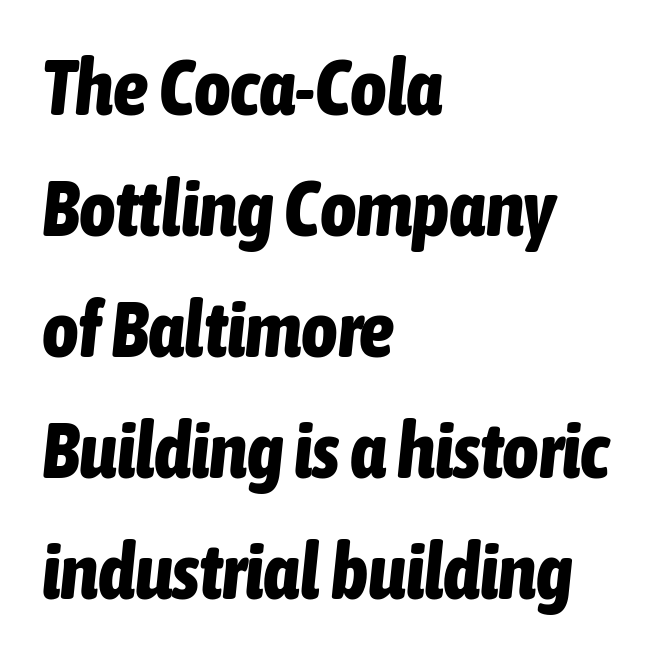
A typesetter would call this leading conventional body-copy spacing. These lines stack with their left ends in a neat column. Does the lettering tilt? It does — this is italic. Strokes here are thick enough to call this a true bold. Each letter keeps its own natural width here, so spacing adapts to shape. These lines keep a tight, regular rhythm from letter to letter.
